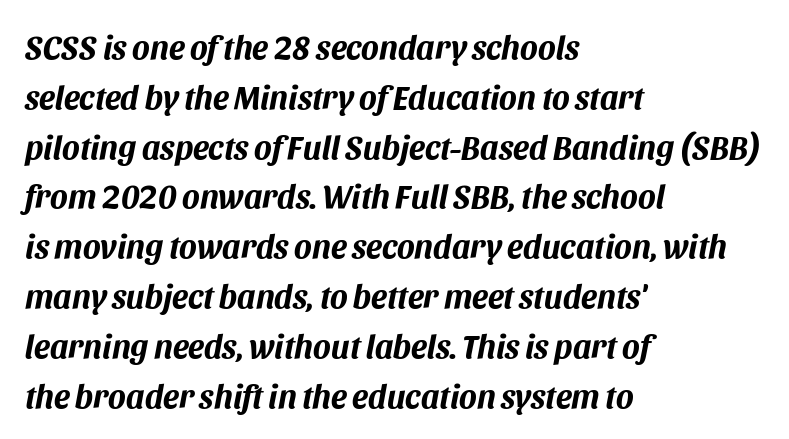
Q: Is the text bold? A: Yes.
Q: Is the text italic (slanted)? A: Yes, it leans right by about 11 degrees.
Q: Is the text underlined? A: No.
Q: How is the paragraph aligned? A: Left-aligned.
Q: Is the spacing between letters normal or unusually wide? A: Normal.
Q: Is the spacing between lines tight, normal or loose? A: Normal.
Q: Width (condensed, normal, or wide)? A: Normal.
Q: Stroke contrast? A: Medium.
Q: x-height? A: Large.
Q: Monospaced? A: No.
